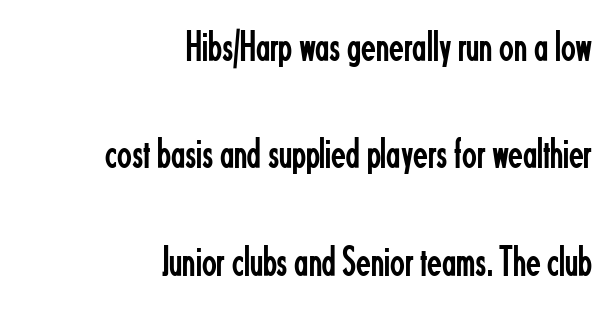
{"serif": "no", "italic": "no", "bold": "no", "weight": "regular", "width": "condensed", "stroke_contrast": "low", "x_height": "small", "monospaced": "no", "underline": "no", "align": "right", "line_spacing": "loose", "line_spacing_ratio": 2.5, "letter_spacing": "normal", "letter_spacing_em": 0.0, "glyph_px": 43}
